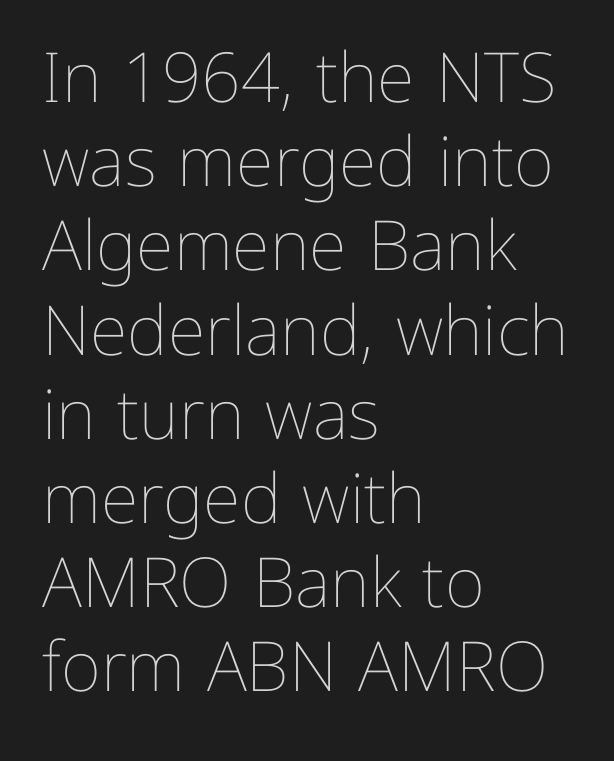
Q: Is the text bold? A: No.
Q: Is the text italic (slanted)? A: No, it is upright.
Q: Is the text underlined? A: No.
Q: How is the paragraph aligned? A: Left-aligned.
Q: Is the spacing between letters normal or unusually wide? A: Normal.
Q: Width (condensed, normal, or wide)? A: Normal.
Q: Stroke contrast? A: Low.
Q: x-height? A: Medium.
Q: Monospaced? A: No.
